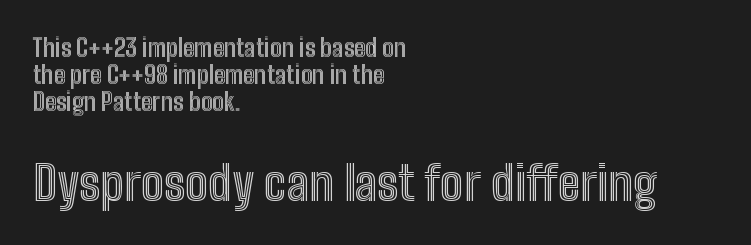
The image shows 48 px condensed type, upright; set left-aligned, tight line spacing (1.13x), normal letter spacing, not underlined; the second (bottom) block is 2.0x larger; a medium x-height.
